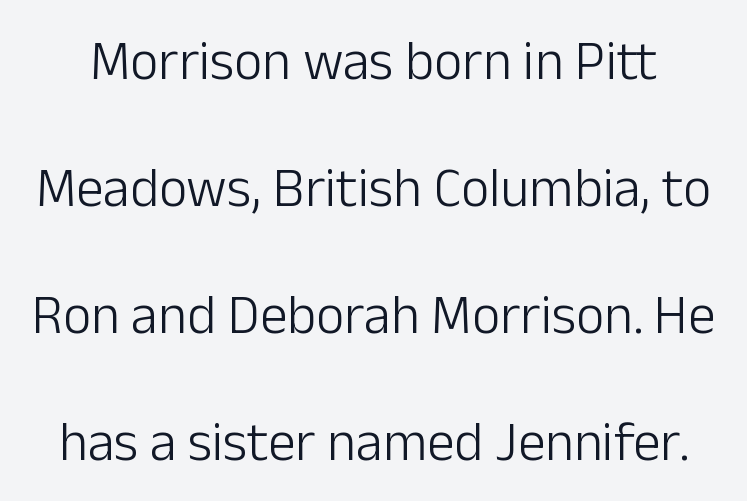
Nobody touched the tracking dial on this one. The font family rendered here belongs to the sans-serif group. The vertical gap from one line to the next is large. Is the stroke heavy? The answer is a plain regular-or-lighter.
